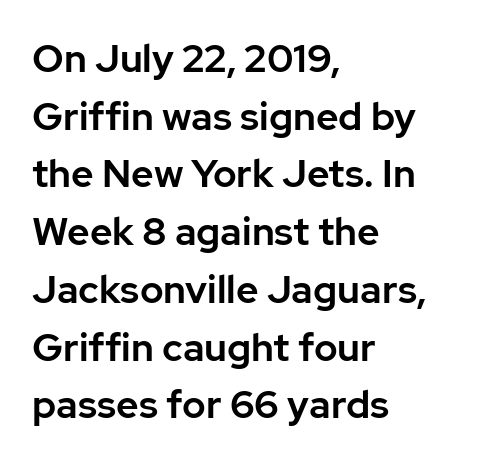
The image shows 39 px sans-serif type, upright; set left-aligned, normal line spacing (1.48x), normal letter spacing, not underlined; low stroke contrast and a medium x-height.
